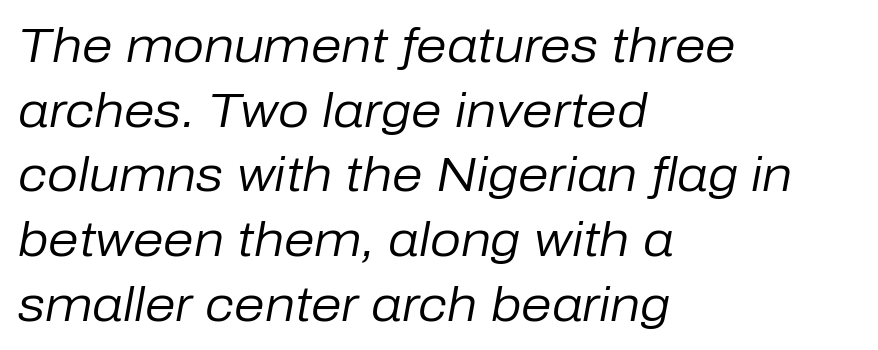
Q: Is the text bold? A: No.
Q: Is the text italic (slanted)? A: Yes, it leans right by about 10 degrees.
Q: Is the text underlined? A: No.
Q: How is the paragraph aligned? A: Left-aligned.
Q: Is the spacing between letters normal or unusually wide? A: Normal.
Q: Is the spacing between lines tight, normal or loose? A: Normal.
Q: Width (condensed, normal, or wide)? A: Normal.
Q: Stroke contrast? A: Low.
Q: x-height? A: Medium.
Q: Monospaced? A: No.
